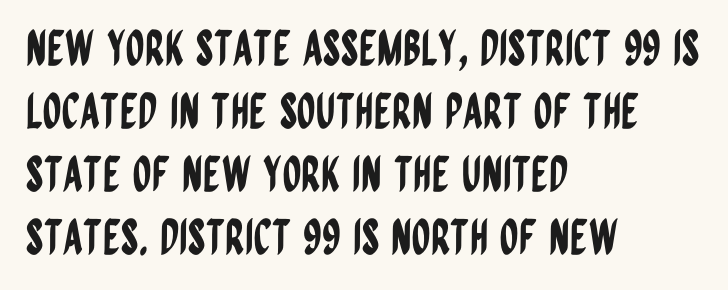
{"serif": "no", "italic": "no", "width": "condensed", "stroke_contrast": "low", "x_height": "large", "monospaced": "no", "underline": "no", "align": "left", "line_spacing": "normal", "line_spacing_ratio": 1.31, "letter_spacing": "normal", "letter_spacing_em": 0.0, "glyph_px": 48}
